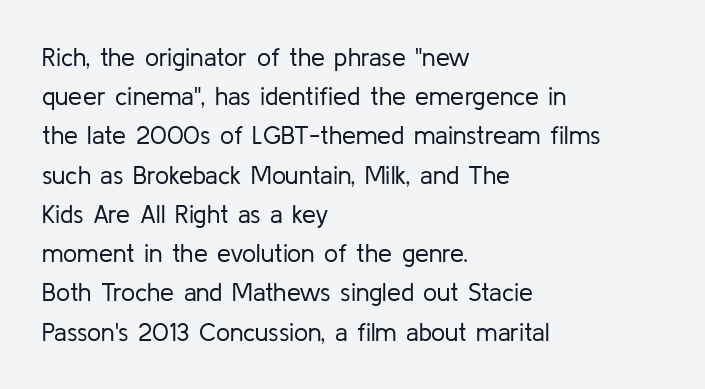
{"italic": "no", "bold": "no", "underline": "no", "align": "left", "line_spacing": "normal", "line_spacing_ratio": 1.57, "letter_spacing": "normal", "letter_spacing_em": 0.0, "glyph_px": 25}
